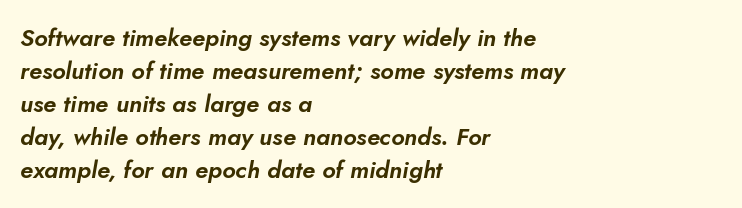
The image shows 24 px text type, italic (leaning right); set left-aligned, normal line spacing (1.38x), normal letter spacing, not underlined.
